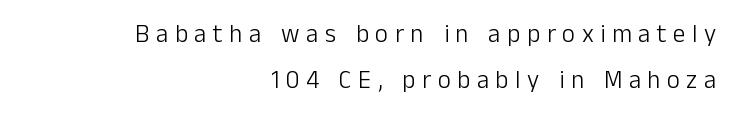
Q: Is the text bold? A: No.
Q: Is the text italic (slanted)? A: No, it is upright.
Q: Is the text underlined? A: No.
Q: How is the paragraph aligned? A: Right-aligned.
Q: Is the spacing between letters normal or unusually wide? A: Unusually wide.
